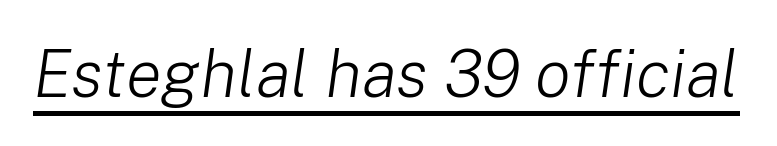
Q: Is the text bold? A: No.
Q: Is the text italic (slanted)? A: Yes, it leans right by about 8 degrees.
Q: Is the text underlined? A: Yes.
Q: Is the spacing between letters normal or unusually wide? A: Normal.
Q: Width (condensed, normal, or wide)? A: Normal.
Q: Stroke contrast? A: Low.
Q: x-height? A: Medium.
Q: Monospaced? A: No.
